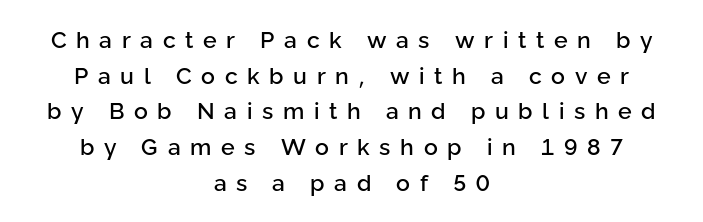
The image shows 23 px text type, upright; set centered, normal line spacing (1.55x), unusually wide letter spacing (+0.42 em), not underlined.
